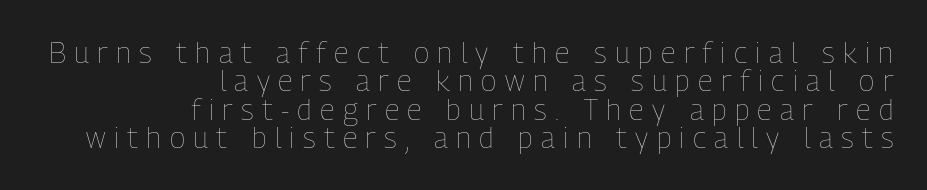
Q: Is the text bold? A: No.
Q: Is the text italic (slanted)? A: No, it is upright.
Q: Is the text underlined? A: No.
Q: How is the paragraph aligned? A: Right-aligned.
Q: Is the spacing between letters normal or unusually wide? A: Unusually wide.
Q: Is the spacing between lines tight, normal or loose? A: Tight.
Q: Width (condensed, normal, or wide)? A: Condensed.
Q: Stroke contrast? A: Low.
Q: x-height? A: Medium.
Q: Monospaced? A: No.
